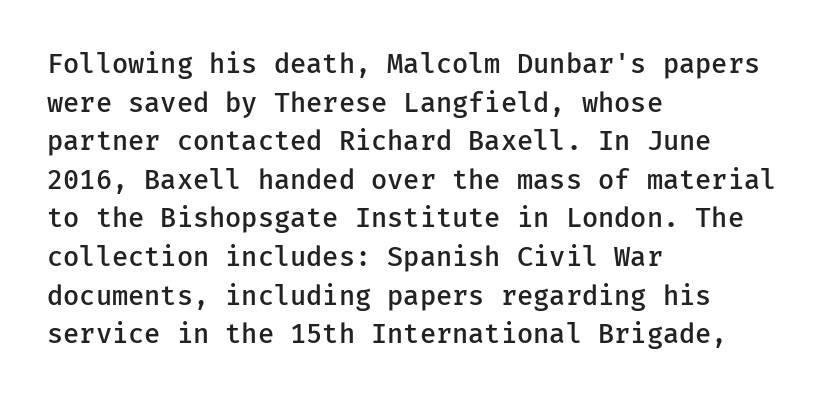
{"italic": "no", "bold": "semi", "underline": "no", "align": "left", "line_spacing": "normal", "line_spacing_ratio": 1.43, "letter_spacing": "normal", "letter_spacing_em": 0.0, "glyph_px": 27}
